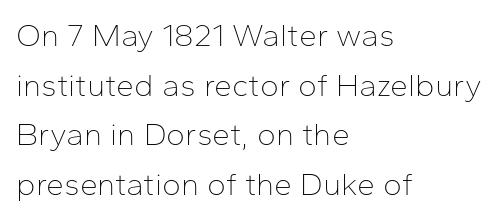
{"serif": "no", "italic": "no", "bold": "no", "weight": "thin", "width": "normal", "stroke_contrast": "low", "x_height": "medium", "monospaced": "no", "underline": "no", "align": "left", "line_spacing": "normal", "line_spacing_ratio": 1.55, "letter_spacing": "normal", "letter_spacing_em": 0.0, "glyph_px": 32}
